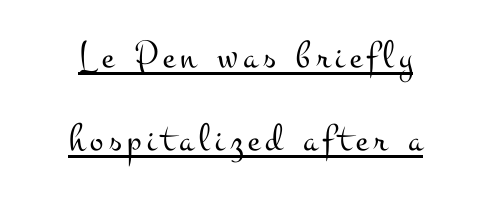
The image shows 40 px light, wide type; set centered, loose line spacing (2.08x), underlined; medium stroke contrast and a small x-height.
